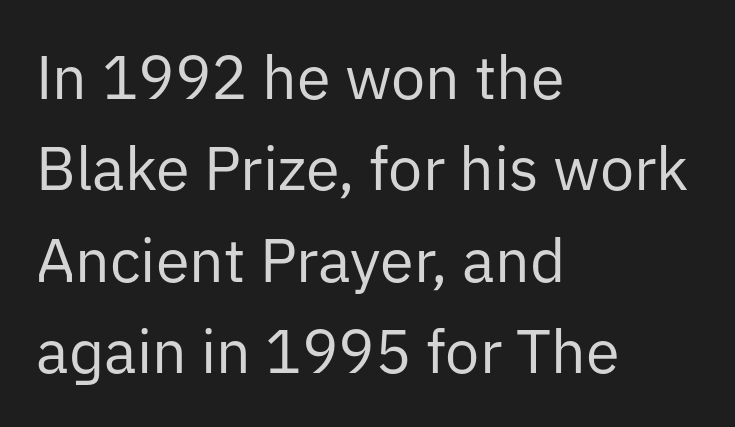
Q: Is the text bold? A: No.
Q: Is the text italic (slanted)? A: No, it is upright.
Q: Is the typeface a serif or a sans-serif typeface? A: Sans-serif.
Q: Is the text underlined? A: No.
Q: How is the paragraph aligned? A: Left-aligned.
Q: Is the spacing between letters normal or unusually wide? A: Normal.
Q: Is the spacing between lines tight, normal or loose? A: Normal.
Q: Width (condensed, normal, or wide)? A: Normal.
Q: Stroke contrast? A: Low.
Q: x-height? A: Medium.
Q: Monospaced? A: No.
